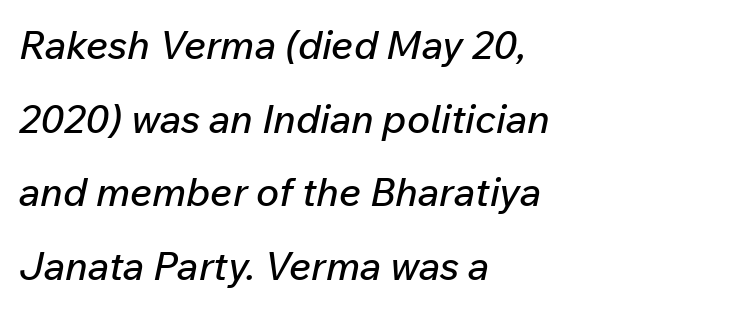
The image shows 39 px text type, italic (leaning right); set left-aligned, line spacing 1.89x, normal letter spacing, not underlined; low stroke contrast and a medium x-height.
